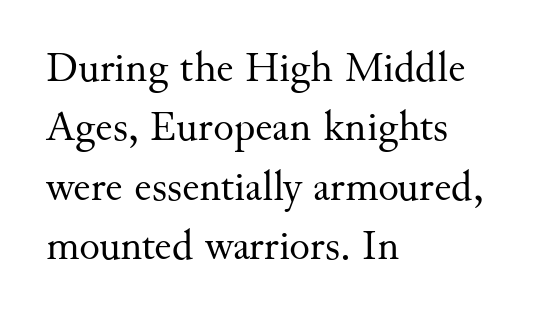
{"serif": "yes", "italic": "no", "bold": "no", "weight": "regular", "width": "normal", "stroke_contrast": "medium", "x_height": "small", "monospaced": "no", "underline": "no", "align": "left", "line_spacing": "normal", "line_spacing_ratio": 1.38, "letter_spacing": "normal", "letter_spacing_em": 0.0, "glyph_px": 43}
